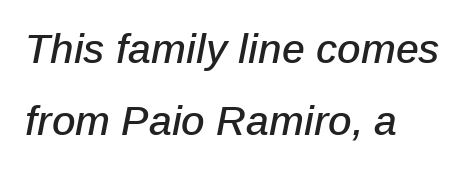
Each word holds together tightly as a unit, with standard inter-letter gaps. Only glyphs here, with clear space below each row. You could not count columns in this text — the font is proportionally spaced. Slanted lettering throughout. A classic flush-left, rag-right setting is used for this passage.
